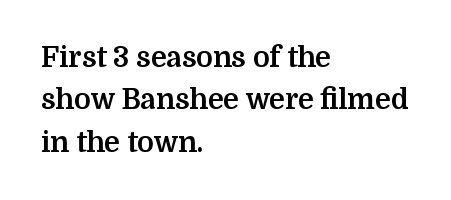
{"serif": "yes", "italic": "no", "bold": "yes", "weight": "bold", "width": "normal", "stroke_contrast": "medium", "x_height": "medium", "monospaced": "no", "underline": "no", "align": "left", "line_spacing": "normal", "line_spacing_ratio": 1.51, "letter_spacing": "normal", "letter_spacing_em": 0.0, "glyph_px": 28}
